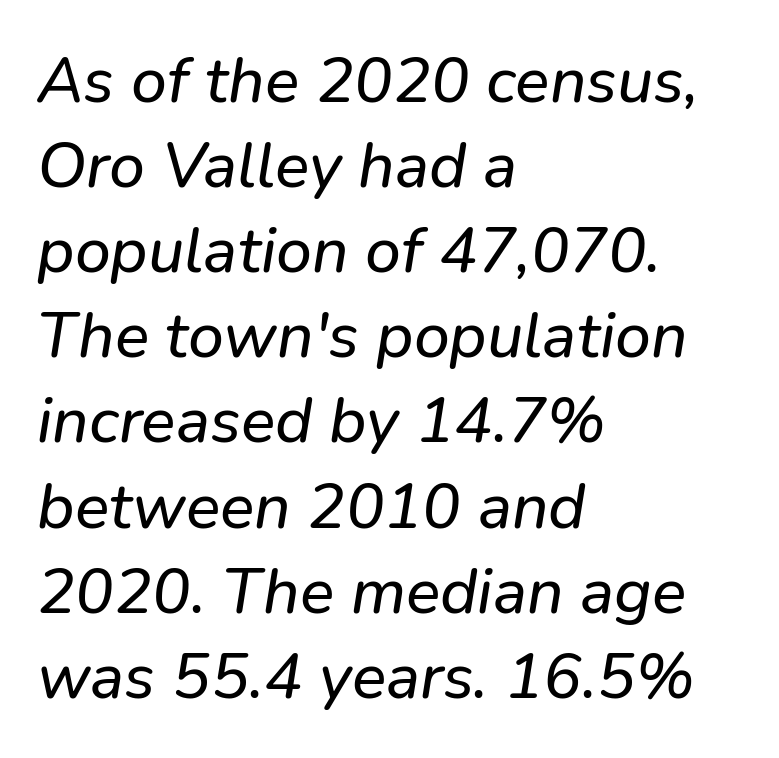
How would I describe the line gaps? Plain and ordinary. Each row of text sits above clean, open space. The passage shown is typed in a proportional face where columns would drift. The text block is weighted toward the left margin, trailing off unevenly rightward. Tracking here is standard; glyphs follow each other at the usual distance. Characters are canted at an angle relative to the baseline's perpendicular.
